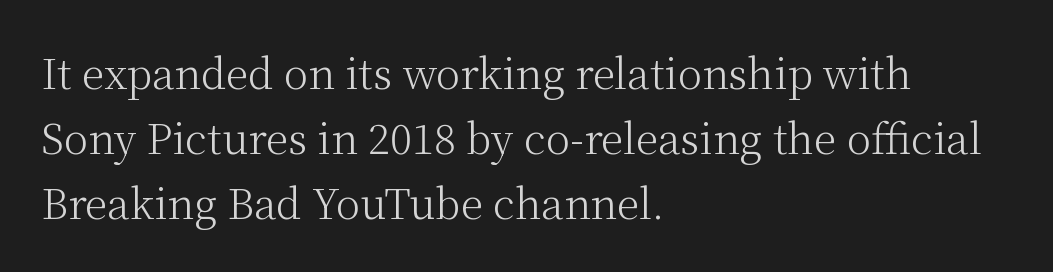
{"serif": "yes", "italic": "no", "bold": "no", "weight": "light", "width": "normal", "stroke_contrast": "medium", "x_height": "medium", "monospaced": "no", "underline": "no", "align": "left", "line_spacing": "normal", "line_spacing_ratio": 1.58, "letter_spacing": "normal", "letter_spacing_em": 0.0, "glyph_px": 41}
